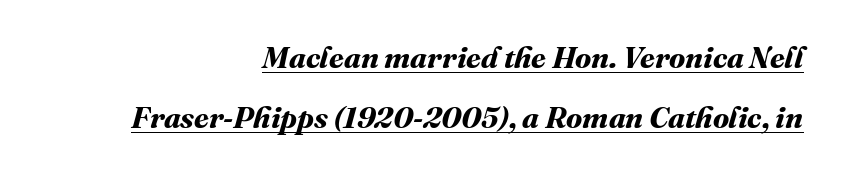
{"bold": "yes", "weight": "bold", "width": "normal", "stroke_contrast": "medium", "x_height": "medium", "monospaced": "no", "underline": "yes", "align": "right", "line_spacing": "loose", "line_spacing_ratio": 1.99, "letter_spacing": "normal", "letter_spacing_em": 0.0, "glyph_px": 30}
